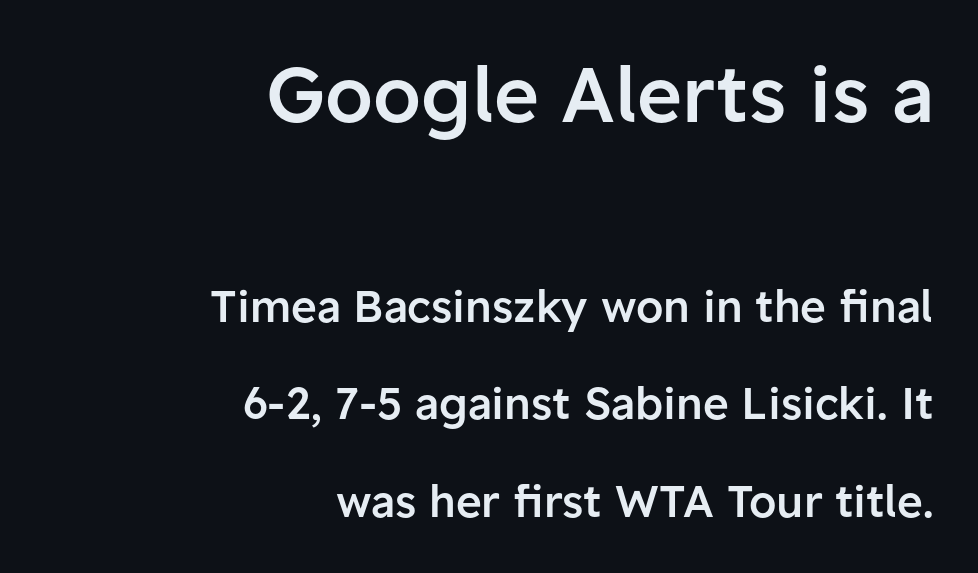
The image shows 77 px semibold sans-serif type, upright; set right-aligned, loose line spacing (2.22x), normal letter spacing, not underlined; the first (top) block is 1.75x larger; low stroke contrast and a medium x-height.
